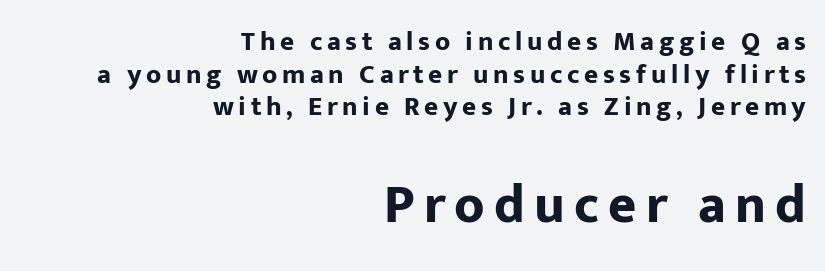
{"serif": "no", "italic": "no", "bold": "yes", "weight": "bold", "width": "normal", "stroke_contrast": "low", "x_height": "medium", "monospaced": "no", "underline": "no", "align": "right", "line_spacing_ratio": 1.21, "larger_block": "second", "size_ratio": 2.0, "glyph_px": 54}
